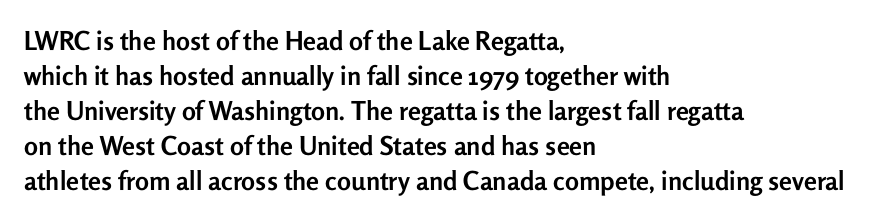
{"italic": "no", "bold": "yes", "underline": "no", "align": "left", "line_spacing": "normal", "line_spacing_ratio": 1.35, "letter_spacing": "normal", "letter_spacing_em": 0.0, "glyph_px": 26}
